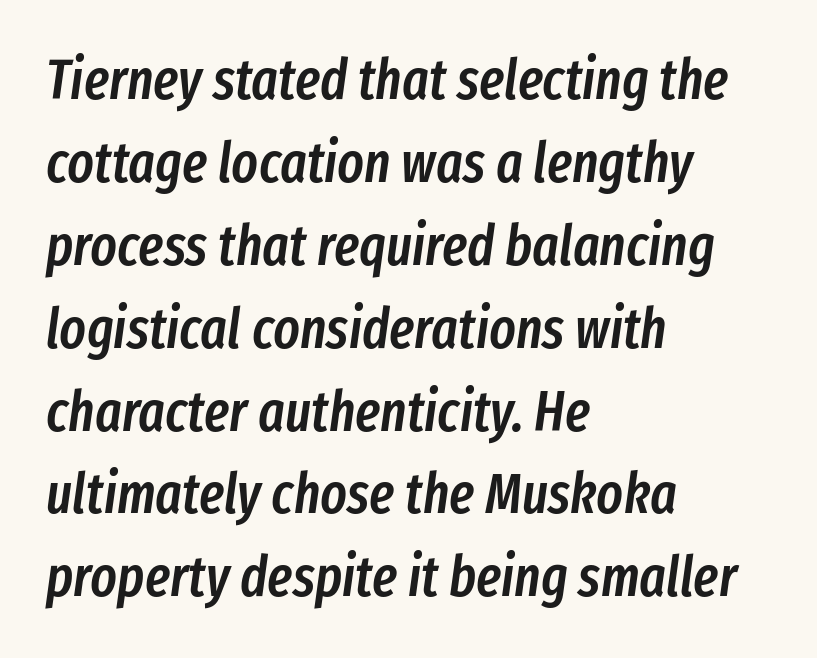
Q: Is the text bold? A: Semi-bold.
Q: Is the text italic (slanted)? A: Yes, it leans right by about 8 degrees.
Q: Is the text underlined? A: No.
Q: How is the paragraph aligned? A: Left-aligned.
Q: Is the spacing between letters normal or unusually wide? A: Normal.
Q: Is the spacing between lines tight, normal or loose? A: Normal.
Q: Width (condensed, normal, or wide)? A: Condensed.
Q: Stroke contrast? A: Low.
Q: x-height? A: Medium.
Q: Monospaced? A: No.
